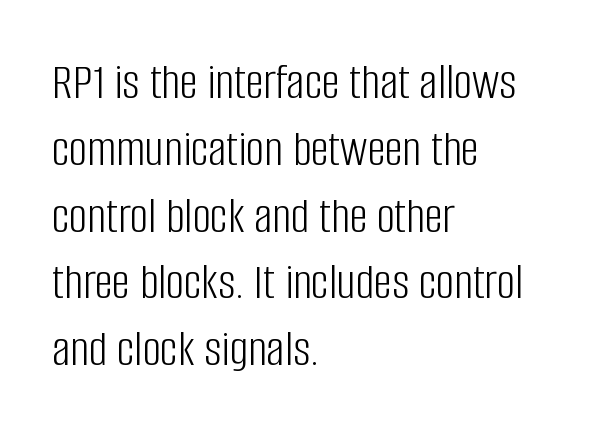
Nothing heavy about these letters — not bold at all. Do the characters align in a grid? No, the font is proportional. Are there feet on the stems? There aren't — it's a sans. The foot of each line stays bare and open.
